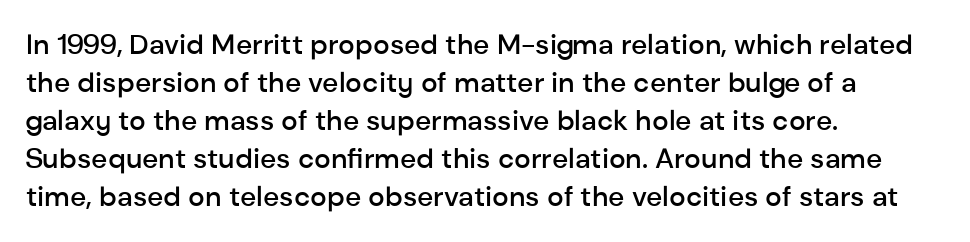
The image shows 28 px semibold sans-serif type, upright; set left-aligned, normal line spacing (1.36x), normal letter spacing, not underlined; low stroke contrast and a medium x-height.
